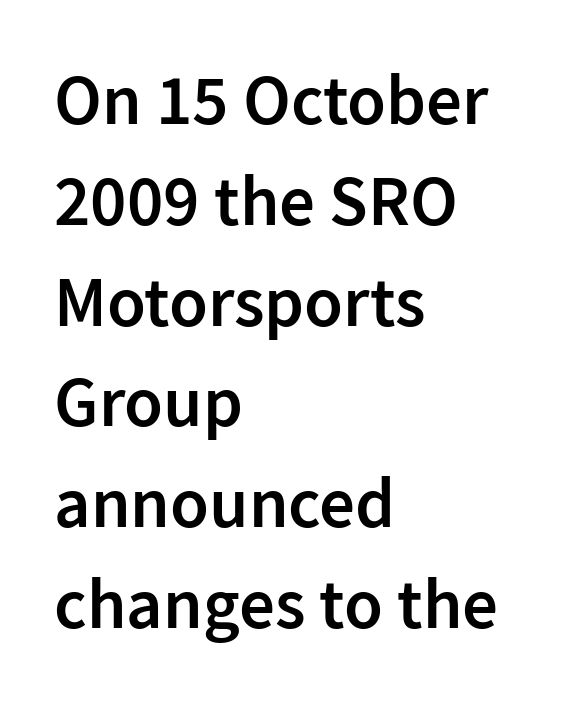
Q: Is the text bold? A: Semi-bold.
Q: Is the text italic (slanted)? A: No, it is upright.
Q: Is the typeface a serif or a sans-serif typeface? A: Sans-serif.
Q: Is the text underlined? A: No.
Q: How is the paragraph aligned? A: Left-aligned.
Q: Is the spacing between letters normal or unusually wide? A: Normal.
Q: Is the spacing between lines tight, normal or loose? A: Normal.
Q: Width (condensed, normal, or wide)? A: Normal.
Q: Stroke contrast? A: Low.
Q: x-height? A: Medium.
Q: Monospaced? A: No.
